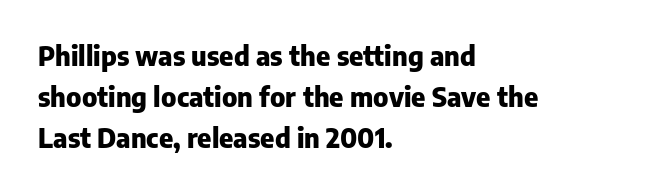
Q: Is the text bold? A: Yes.
Q: Is the text italic (slanted)? A: No, it is upright.
Q: Is the text underlined? A: No.
Q: How is the paragraph aligned? A: Left-aligned.
Q: Is the spacing between letters normal or unusually wide? A: Normal.
Q: Is the spacing between lines tight, normal or loose? A: Normal.
